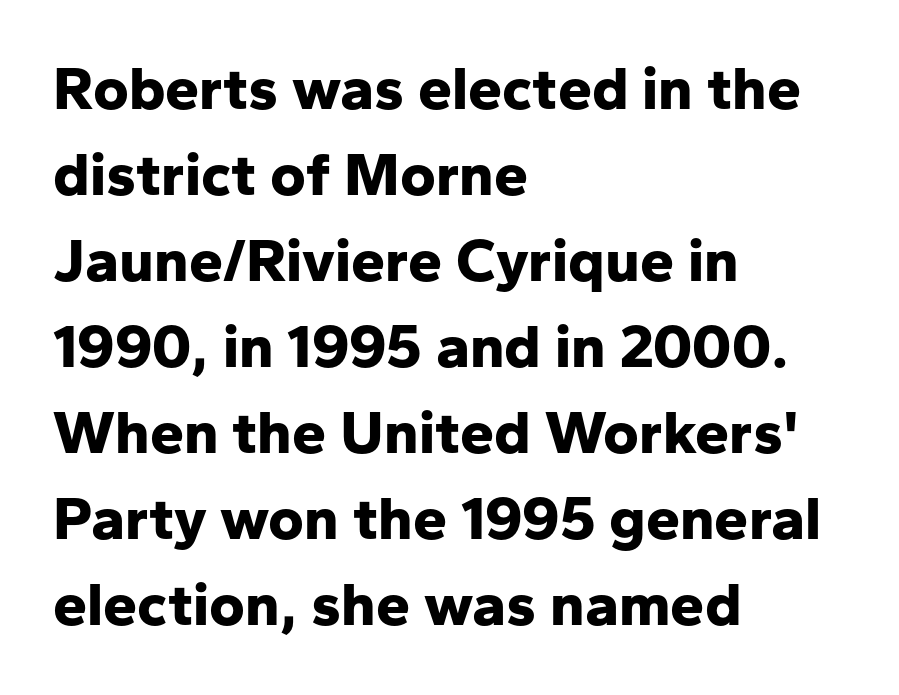
Every letter is thick-stroked: bold, no question. Reading down the column, the eye jumps a familiar distance to each next line. Tracking here is standard; glyphs follow each other at the usual distance. The rendering anchors every line to the left-hand side.
